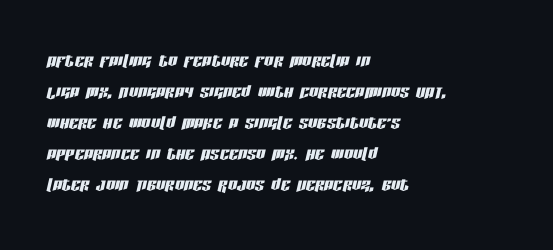
{"italic": "yes", "lean": "right", "slant_degrees": 13, "underline": "no", "align": "left", "line_spacing": "normal", "line_spacing_ratio": 1.35, "letter_spacing": "normal", "letter_spacing_em": 0.0, "glyph_px": 23}
